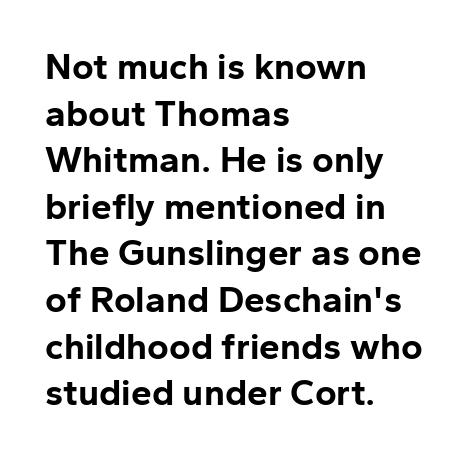
The image shows 37 px bold sans-serif type, upright; set left-aligned, normal line spacing (1.26x), normal letter spacing, not underlined; low stroke contrast and a medium x-height.
